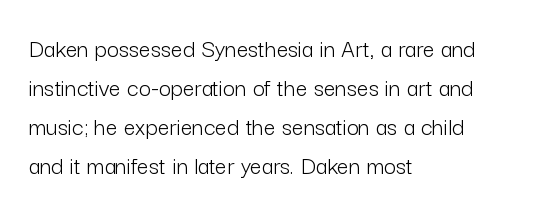
The image shows 26 px text type, upright; set left-aligned, normal line spacing (1.5x), normal letter spacing, not underlined.
